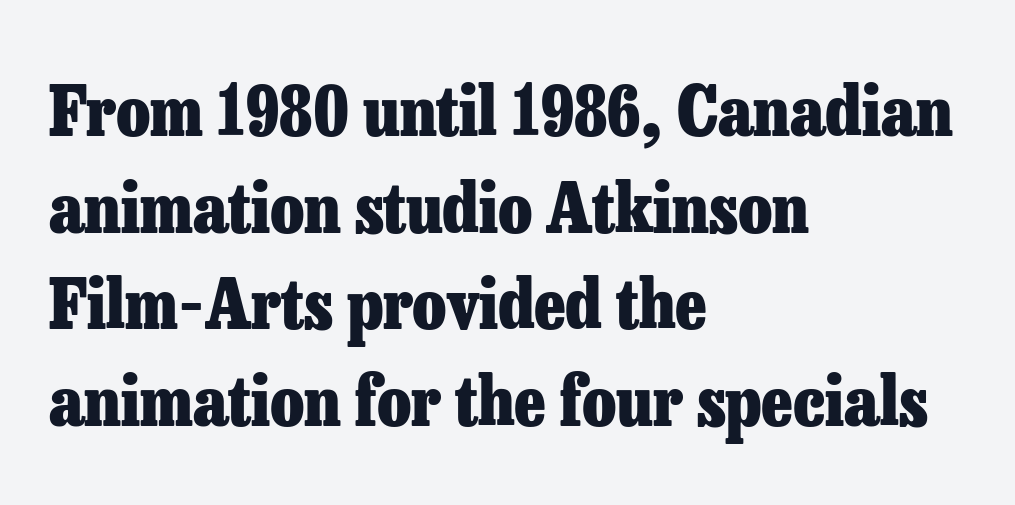
{"serif": "yes", "italic": "no", "bold": "yes", "weight": "heavy", "width": "normal", "stroke_contrast": "low", "x_height": "medium", "monospaced": "no", "underline": "no", "align": "left", "line_spacing": "normal", "line_spacing_ratio": 1.4, "letter_spacing": "normal", "letter_spacing_em": 0.0, "glyph_px": 69}
